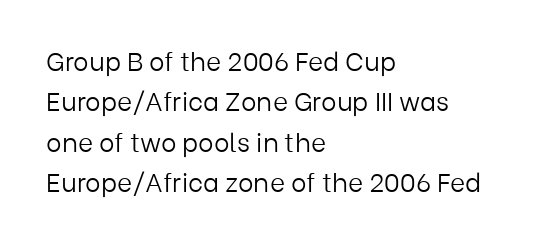
Q: Is the text bold? A: No.
Q: Is the text italic (slanted)? A: No, it is upright.
Q: Is the text underlined? A: No.
Q: How is the paragraph aligned? A: Left-aligned.
Q: Is the spacing between letters normal or unusually wide? A: Normal.
Q: Is the spacing between lines tight, normal or loose? A: Normal.
